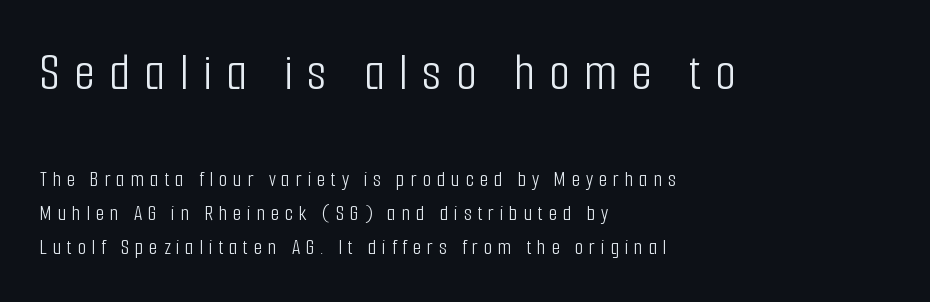
Q: Is the text bold? A: No.
Q: Is the text italic (slanted)? A: No, it is upright.
Q: Is the typeface a serif or a sans-serif typeface? A: Sans-serif.
Q: Is the text underlined? A: No.
Q: How is the paragraph aligned? A: Left-aligned.
Q: Is the spacing between letters normal or unusually wide? A: Unusually wide.
Q: Is the spacing between lines tight, normal or loose? A: Normal.
Q: Which block of text is set in a larger size, the first (top) or the second (bottom)? A: The first (top) one.
Q: Width (condensed, normal, or wide)? A: Condensed.
Q: Stroke contrast? A: Low.
Q: x-height? A: Medium.
Q: Monospaced? A: No.
